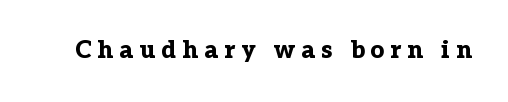
Notice how thick the strokes are: this is what a full bold looks like. The typography opts for an upright posture over an oblique one. Someone cranked the tracking dial way up on this one. The gap between lines stays unmarked.
